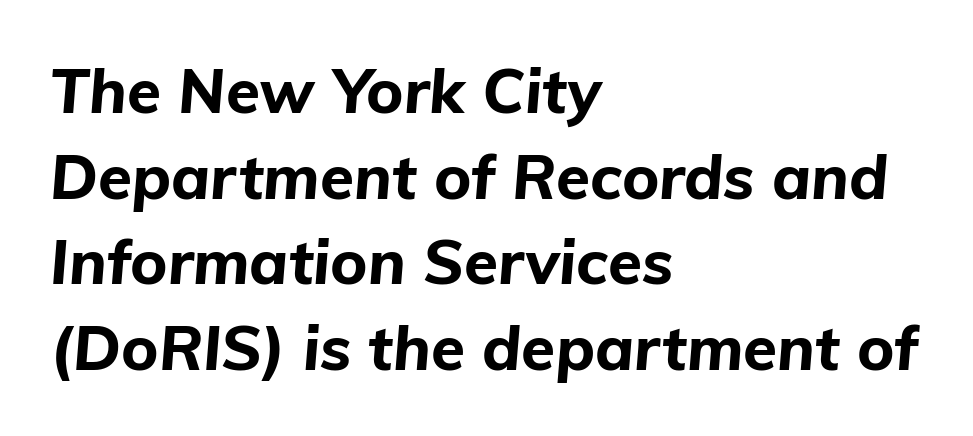
{"italic": "yes", "lean": "right", "slant_degrees": 5, "bold": "yes", "weight": "bold", "width": "normal", "stroke_contrast": "low", "x_height": "medium", "monospaced": "no", "underline": "no", "align": "left", "line_spacing": "normal", "line_spacing_ratio": 1.38, "letter_spacing": "normal", "letter_spacing_em": 0.0, "glyph_px": 62}
